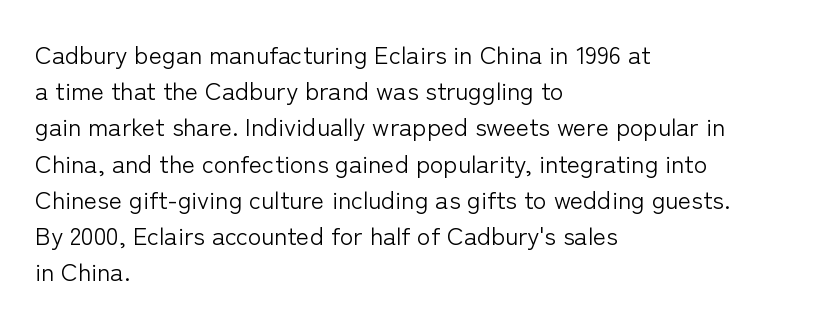
Q: Is the text bold? A: No.
Q: Is the text italic (slanted)? A: No, it is upright.
Q: Is the text underlined? A: No.
Q: How is the paragraph aligned? A: Left-aligned.
Q: Is the spacing between letters normal or unusually wide? A: Normal.
Q: Is the spacing between lines tight, normal or loose? A: Normal.
